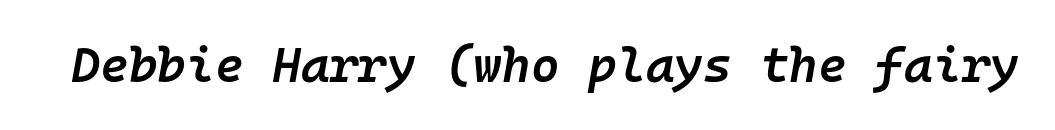
The image shows 49 px semibold type, italic (leaning right), monospaced; set normal letter spacing, not underlined; low stroke contrast and a medium x-height.
